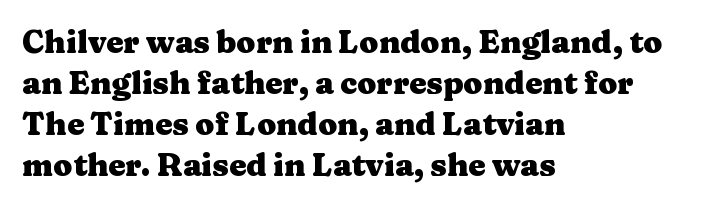
The rag falls on the right side of this text block. Baseline-to-baseline distance is the conventional proportion of letter height. The letters are bold, with thick, heavy strokes. Designer's note — italics off, roman on.
